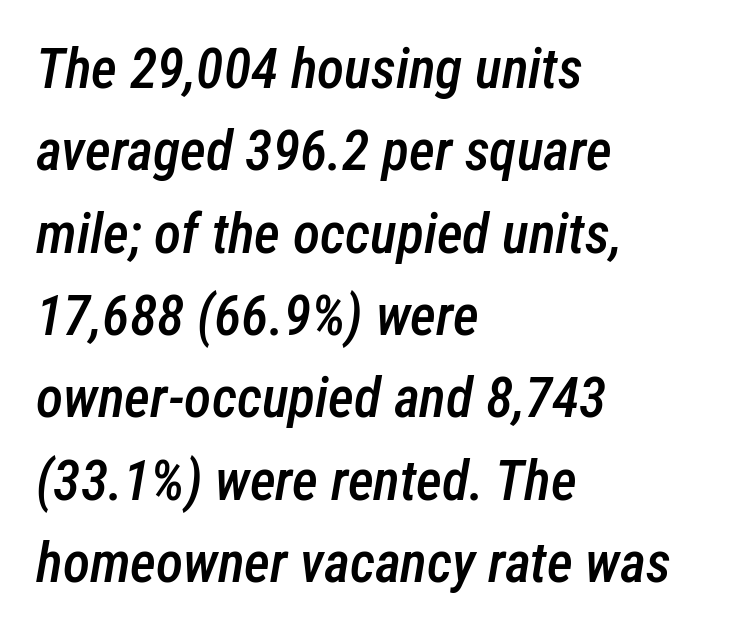
The image shows 56 px semibold, condensed type, italic (leaning right); set left-aligned, normal line spacing (1.47x), normal letter spacing, not underlined; low stroke contrast and a medium x-height.
